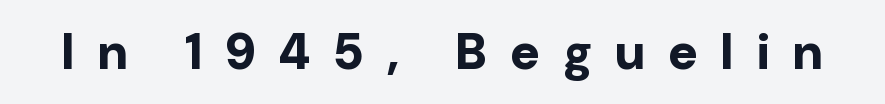
{"serif": "no", "italic": "no", "bold": "yes", "weight": "bold", "width": "normal", "stroke_contrast": "low", "x_height": "medium", "monospaced": "no", "underline": "no", "letter_spacing": "wide", "letter_spacing_em": 0.47, "glyph_px": 50}
